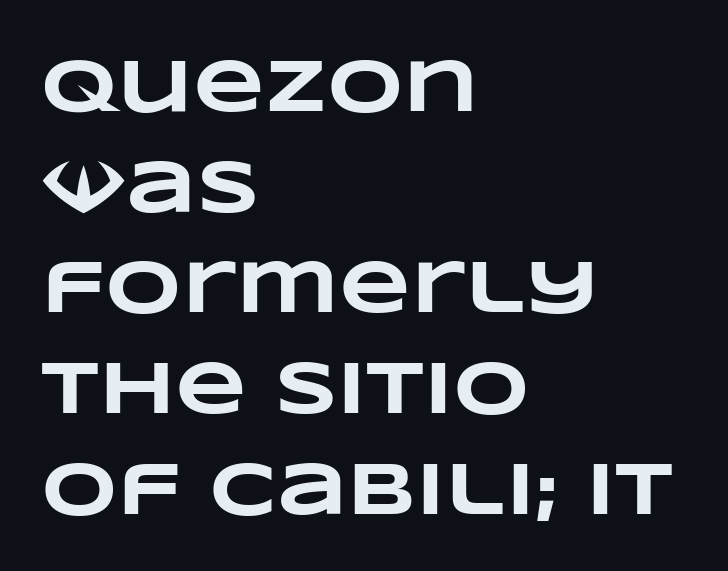
The rendering uses a bold face; every stroke is thick and dark. These lines are rendered in a variable-pitch font. A bare baseline throughout the passage. Visually the block forms a straight wall on the left and a jagged coastline on the right. The block of text has a typical density, with ordinary space between rows.
